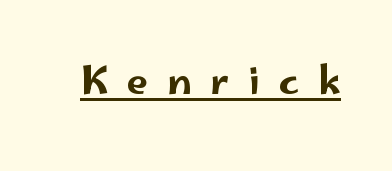
Q: Is the text italic (slanted)? A: No, it is upright.
Q: Is the typeface a serif or a sans-serif typeface? A: Sans-serif.
Q: Is the text underlined? A: Yes.
Q: Is the spacing between letters normal or unusually wide? A: Unusually wide.
Q: Width (condensed, normal, or wide)? A: Wide.
Q: Stroke contrast? A: Low.
Q: x-height? A: Small.
Q: Monospaced? A: No.
